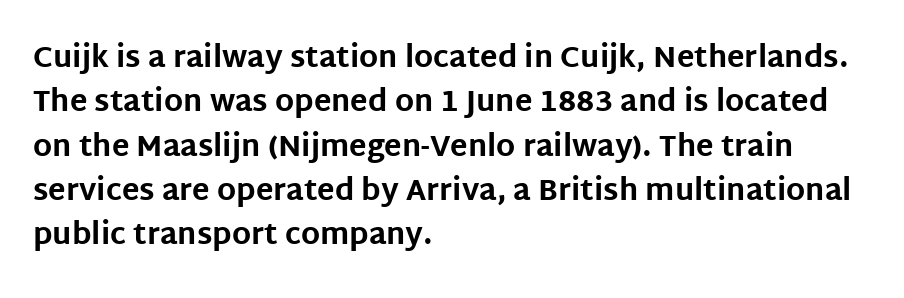
Q: Is the text bold? A: Yes.
Q: Is the text italic (slanted)? A: No, it is upright.
Q: Is the typeface a serif or a sans-serif typeface? A: Sans-serif.
Q: Is the text underlined? A: No.
Q: How is the paragraph aligned? A: Left-aligned.
Q: Is the spacing between letters normal or unusually wide? A: Normal.
Q: Is the spacing between lines tight, normal or loose? A: Normal.
Q: Width (condensed, normal, or wide)? A: Normal.
Q: Stroke contrast? A: Low.
Q: x-height? A: Large.
Q: Monospaced? A: No.
